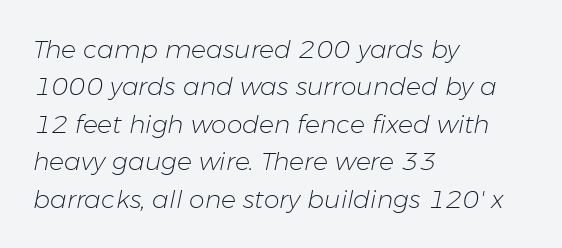
The image shows 25 px text type, italic (leaning right); set left-aligned, normal line spacing (1.5x), normal letter spacing, not underlined.
